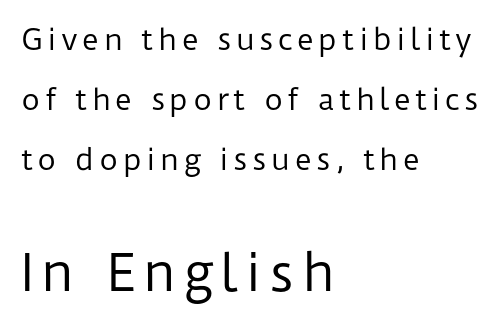
The image shows 50 px regular-weight sans-serif type, upright; set left-aligned, loose line spacing (2.07x), not underlined; the second (bottom) block is 1.72x larger; low stroke contrast and a medium x-height.
